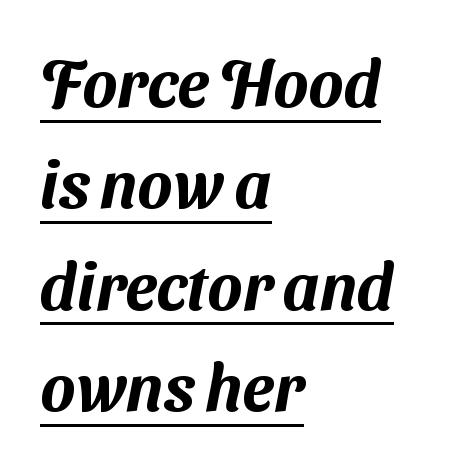
Q: Is the typeface a serif or a sans-serif typeface? A: Sans-serif.
Q: Is the text underlined? A: Yes.
Q: How is the paragraph aligned? A: Left-aligned.
Q: Is the spacing between letters normal or unusually wide? A: Normal.
Q: Is the spacing between lines tight, normal or loose? A: Normal.
Q: Width (condensed, normal, or wide)? A: Normal.
Q: Stroke contrast? A: Medium.
Q: x-height? A: Medium.
Q: Monospaced? A: No.
